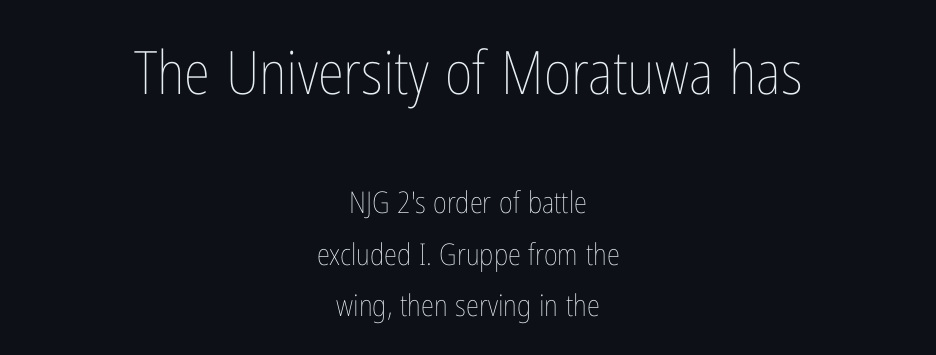
{"italic": "no", "bold": "no", "weight": "thin", "width": "condensed", "stroke_contrast": "low", "x_height": "medium", "monospaced": "no", "underline": "no", "align": "center", "line_spacing_ratio": 1.72, "letter_spacing": "normal", "letter_spacing_em": 0.0, "larger_block": "first", "size_ratio": 2.0, "glyph_px": 60}
